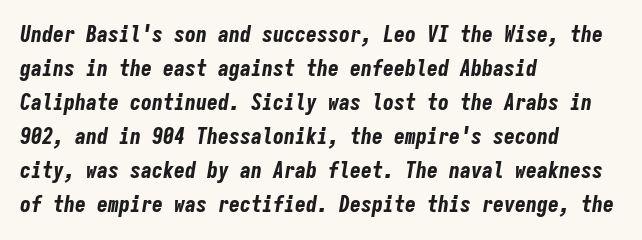
The image shows 22 px bold type, italic (leaning right); set left-aligned, normal line spacing (1.55x), normal letter spacing, not underlined.
